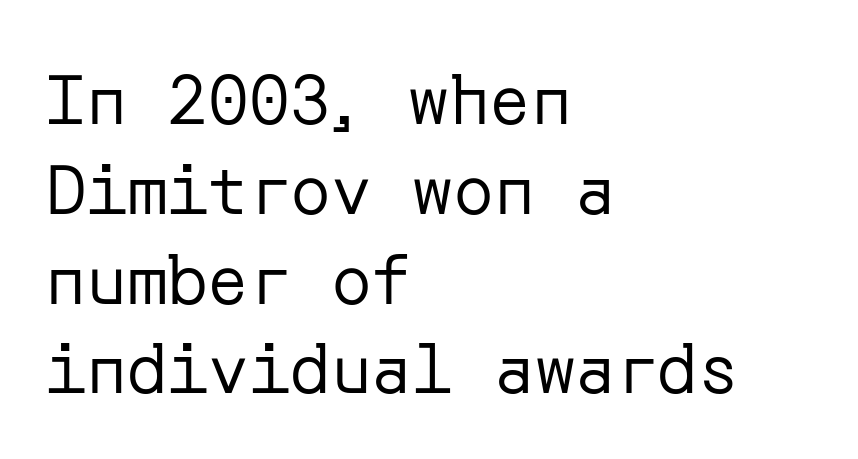
Q: Is the text bold? A: No.
Q: Is the text italic (slanted)? A: No, it is upright.
Q: Is the typeface a serif or a sans-serif typeface? A: Sans-serif.
Q: Is the text underlined? A: No.
Q: How is the paragraph aligned? A: Left-aligned.
Q: Is the spacing between letters normal or unusually wide? A: Normal.
Q: Is the spacing between lines tight, normal or loose? A: Normal.
Q: Width (condensed, normal, or wide)? A: Normal.
Q: Stroke contrast? A: Low.
Q: x-height? A: Medium.
